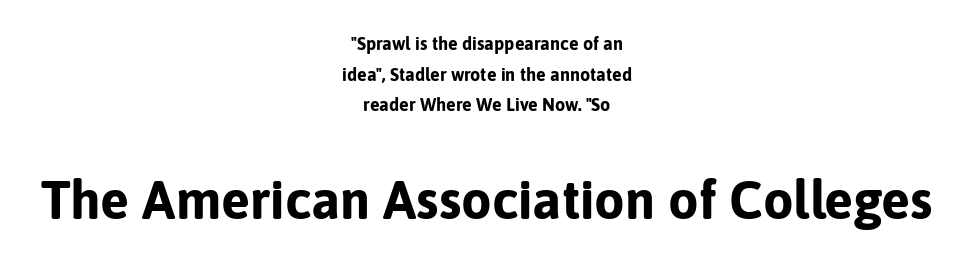
Q: Is the text bold? A: Yes.
Q: Is the text italic (slanted)? A: No, it is upright.
Q: Is the typeface a serif or a sans-serif typeface? A: Sans-serif.
Q: Is the text underlined? A: No.
Q: How is the paragraph aligned? A: Centered.
Q: Is the spacing between letters normal or unusually wide? A: Normal.
Q: Is the spacing between lines tight, normal or loose? A: Normal.
Q: Which block of text is set in a larger size, the first (top) or the second (bottom)? A: The second (bottom) one.
Q: Width (condensed, normal, or wide)? A: Normal.
Q: Stroke contrast? A: Low.
Q: x-height? A: Medium.
Q: Monospaced? A: No.
